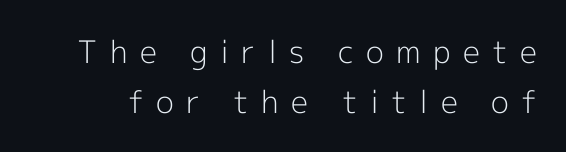
Q: Is the text bold? A: No.
Q: Is the text italic (slanted)? A: No, it is upright.
Q: Is the typeface a serif or a sans-serif typeface? A: Sans-serif.
Q: Is the text underlined? A: No.
Q: Is the spacing between letters normal or unusually wide? A: Unusually wide.
Q: Is the spacing between lines tight, normal or loose? A: Normal.
Q: Width (condensed, normal, or wide)? A: Normal.
Q: x-height? A: Medium.
Q: Monospaced? A: No.
